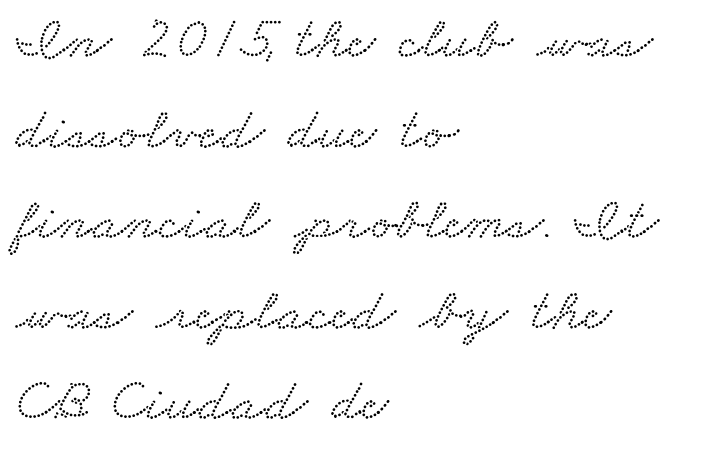
Successive baselines arrive at the customary interval. The rendering anchors every line to the left-hand side. Character widths vary here, with narrow letters taking less room than wide ones. Classification — serif. Honestly, there is no underline to notice here at all.
